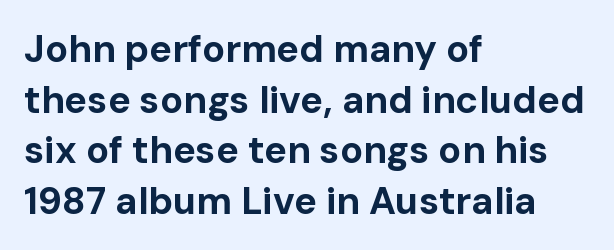
The image shows 38 px bold sans-serif type, upright; set left-aligned, normal line spacing (1.33x), normal letter spacing, not underlined; low stroke contrast and a medium x-height.
